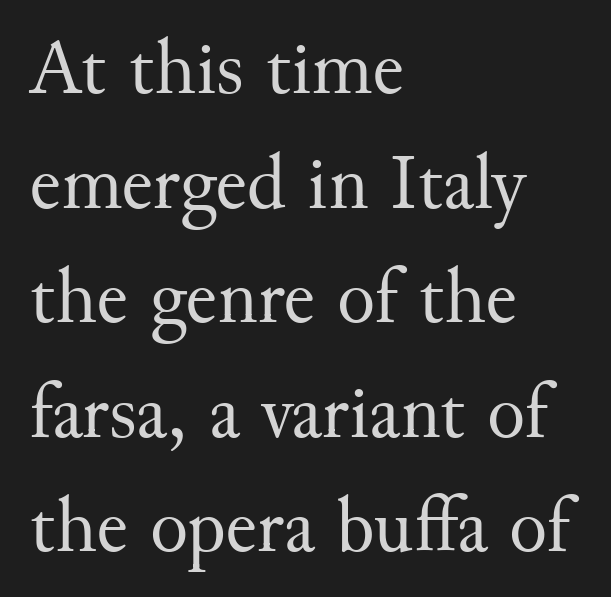
Alignment: flush left. Students, note that the glyphs here touch the page at normal intervals. Ink coverage per letter is moderate at most. Every stem runs plumb, perpendicular to the baseline. Leading matches the norm, producing a regular column. Proportional: the letters do not fall into vertical columns.
